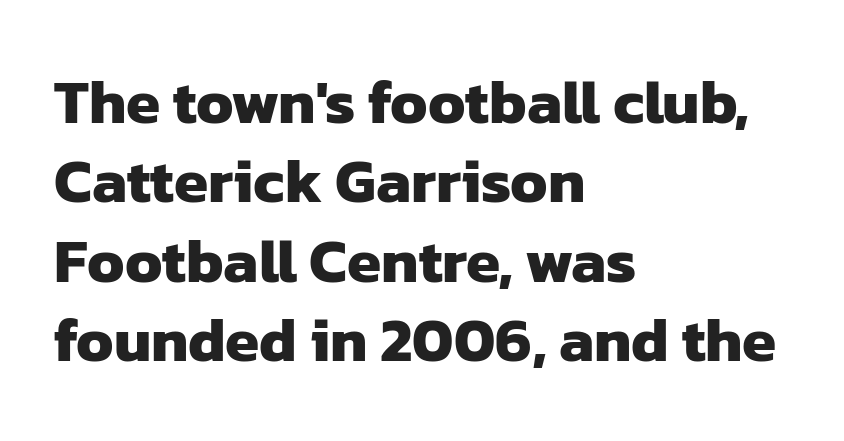
The image shows 62 px heavy sans-serif type; set left-aligned, normal line spacing (1.28x), normal letter spacing, not underlined; low stroke contrast and a medium x-height.
